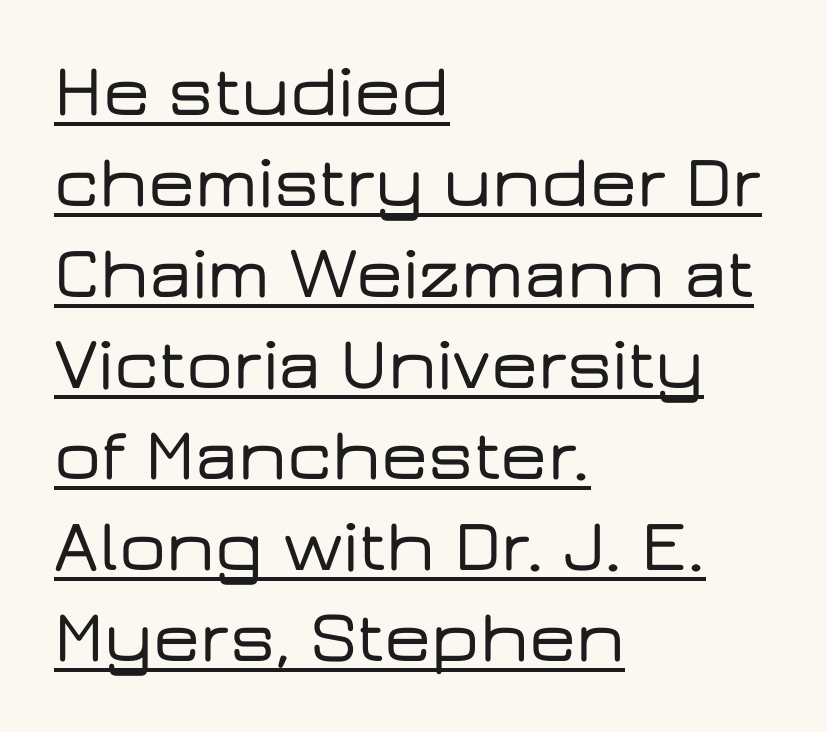
The image shows 74 px wide sans-serif type, upright; set left-aligned, line spacing 1.23x, normal letter spacing, underlined; low stroke contrast and a medium x-height.
